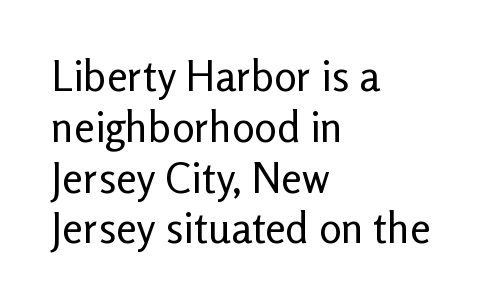
Q: Is the text bold? A: No.
Q: Is the text italic (slanted)? A: No, it is upright.
Q: Is the typeface a serif or a sans-serif typeface? A: Sans-serif.
Q: Is the text underlined? A: No.
Q: How is the paragraph aligned? A: Left-aligned.
Q: Is the spacing between letters normal or unusually wide? A: Normal.
Q: Width (condensed, normal, or wide)? A: Normal.
Q: Stroke contrast? A: Low.
Q: x-height? A: Medium.
Q: Monospaced? A: No.
